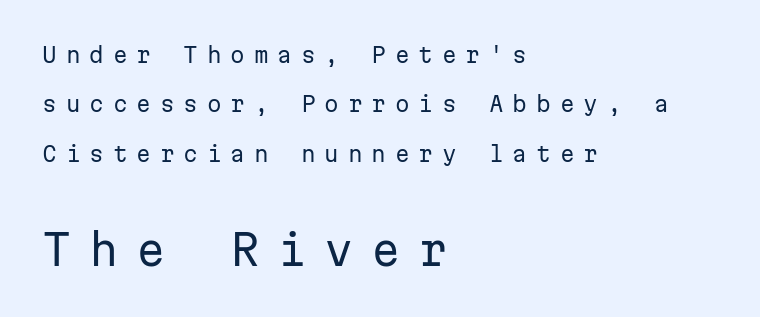
Letter spacing: wide. Caption: multi-line text, flush left, ragged right. Nothing heavy about these letters — not bold at all. Rows of type keep a wide berth in the vertical direction. A roman cut, with each character standing at attention. Serifs: no, the terminals of the letterforms are clean.
